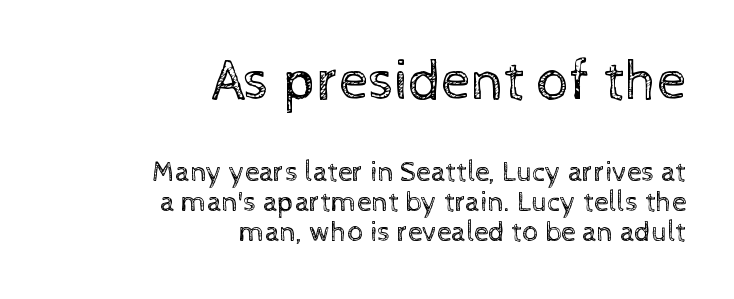
Typeset ragged left — the right edge is the straight one. The lettering stays uniformly vertical, giving the passage a roman look. The passage shown has conventional tracking throughout. Counters stay open thanks to moderate or lighter strokes. You could not count columns in this text — the font is proportionally spaced. Size hierarchy here favors the leading block over the trailing one.
